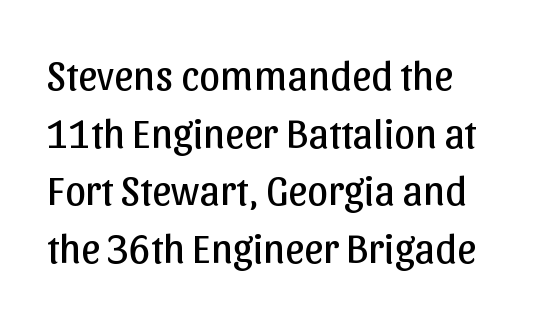
Q: Is the text bold? A: No.
Q: Is the text italic (slanted)? A: No, it is upright.
Q: Is the typeface a serif or a sans-serif typeface? A: Sans-serif.
Q: Is the text underlined? A: No.
Q: Is the spacing between letters normal or unusually wide? A: Normal.
Q: Is the spacing between lines tight, normal or loose? A: Normal.
Q: Width (condensed, normal, or wide)? A: Normal.
Q: Stroke contrast? A: Low.
Q: x-height? A: Medium.
Q: Monospaced? A: No.
